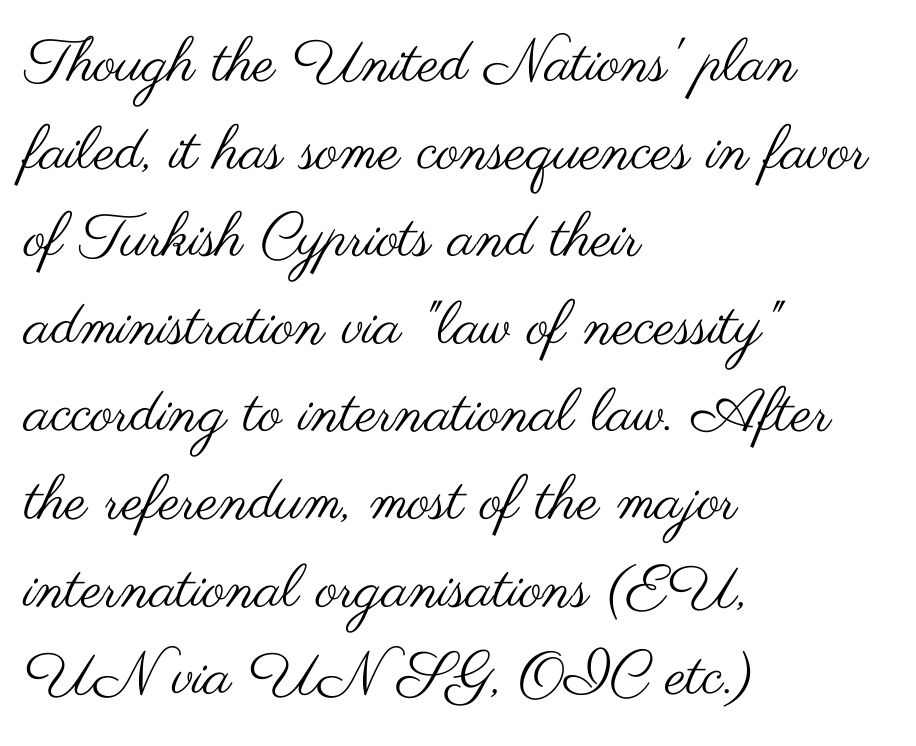
{"serif": "no", "bold": "no", "weight": "regular", "width": "wide", "stroke_contrast": "medium", "x_height": "small", "monospaced": "no", "underline": "no", "align": "left", "line_spacing": "normal", "line_spacing_ratio": 1.46, "letter_spacing": "normal", "letter_spacing_em": 0.0, "glyph_px": 60}
